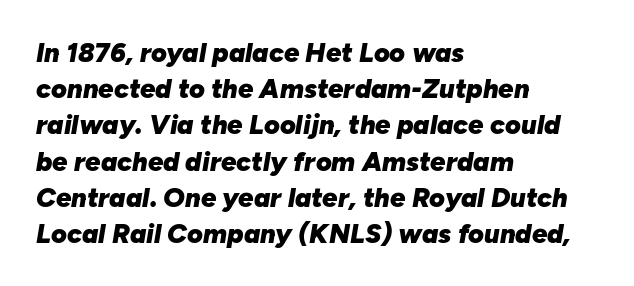
The image shows 27 px bold type, italic (leaning right); set left-aligned, normal line spacing (1.34x), normal letter spacing, not underlined.
